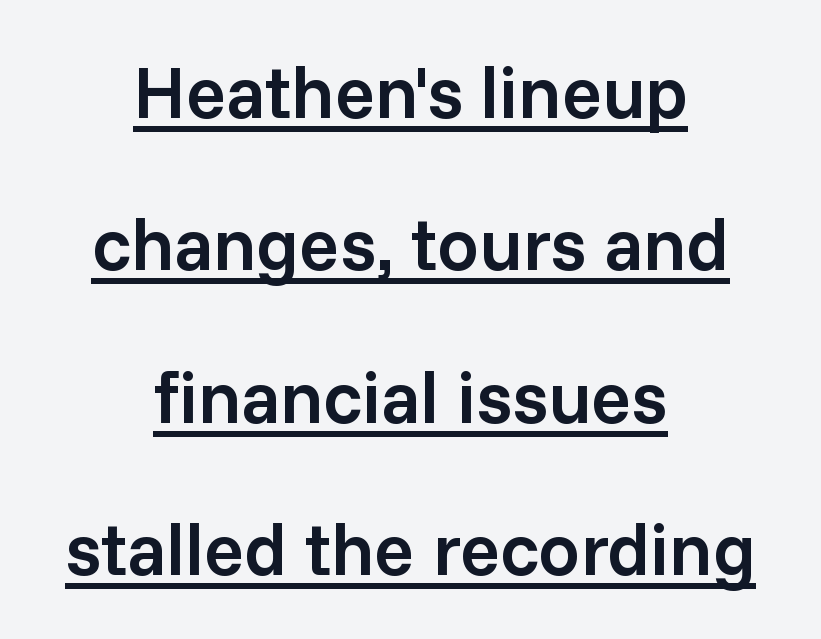
Q: Is the text bold? A: Semi-bold.
Q: Is the text italic (slanted)? A: No, it is upright.
Q: Is the typeface a serif or a sans-serif typeface? A: Sans-serif.
Q: Is the text underlined? A: Yes.
Q: How is the paragraph aligned? A: Centered.
Q: Is the spacing between letters normal or unusually wide? A: Normal.
Q: Is the spacing between lines tight, normal or loose? A: Loose.
Q: Width (condensed, normal, or wide)? A: Normal.
Q: Stroke contrast? A: Low.
Q: x-height? A: Medium.
Q: Monospaced? A: No.
